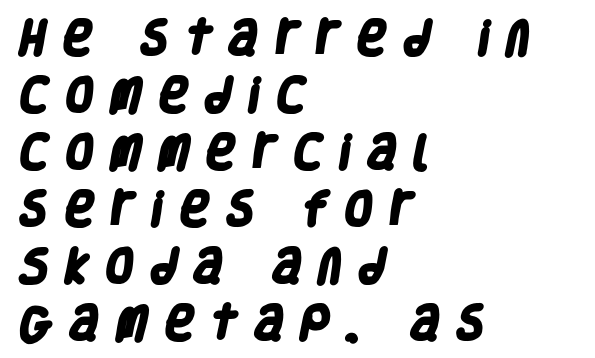
The glyphs are unaccompanied by any horizontal stroke below them. The rag falls on the right side of this text block. Chunky letters — that's bold for sure. Unlike a traditional serif, this face leaves its strokes unadorned. The face used here is proportionally spaced, like ordinary book or web type. Someone cranked the tracking dial way up on this one.
